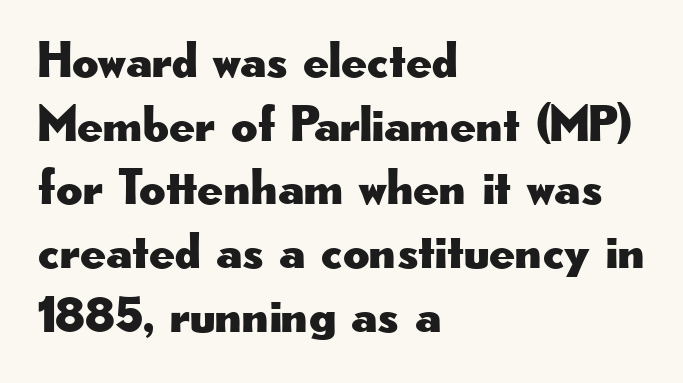
The image shows 51 px wide sans-serif type, upright; set left-aligned, normal line spacing (1.25x), normal letter spacing, not underlined; low stroke contrast and a small x-height.
